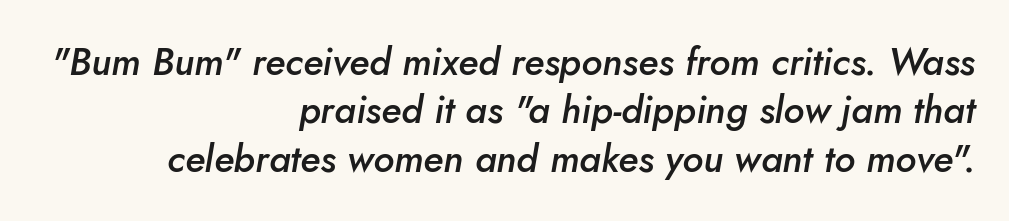
{"italic": "yes", "lean": "right", "slant_degrees": 10, "bold": "semi", "weight": "semibold", "width": "normal", "stroke_contrast": "low", "x_height": "small", "monospaced": "no", "underline": "no", "align": "right", "line_spacing": "normal", "line_spacing_ratio": 1.27, "letter_spacing": "normal", "letter_spacing_em": 0.0, "glyph_px": 38}
